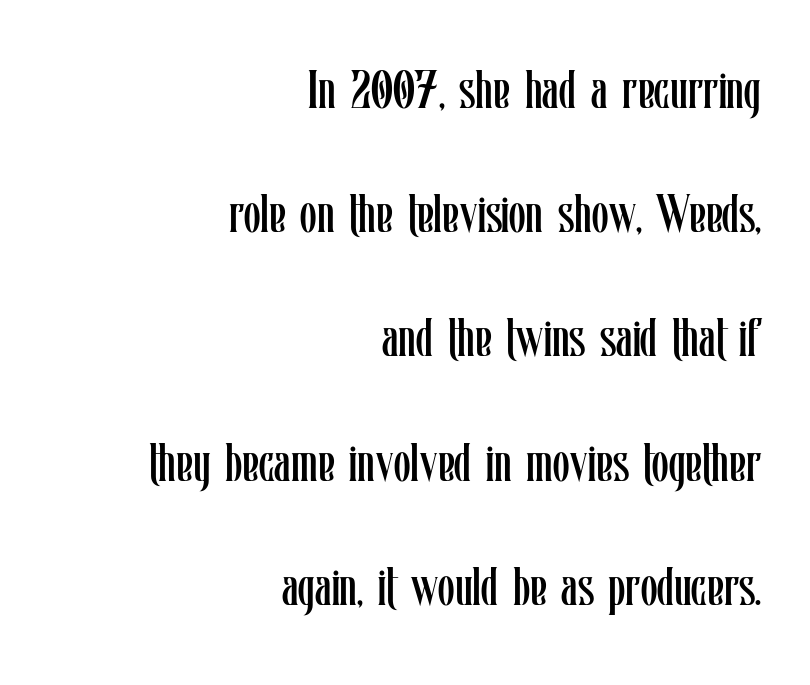
Q: Is the text bold? A: No.
Q: Is the text italic (slanted)? A: No, it is upright.
Q: Is the text underlined? A: No.
Q: How is the paragraph aligned? A: Right-aligned.
Q: Is the spacing between letters normal or unusually wide? A: Normal.
Q: Is the spacing between lines tight, normal or loose? A: Loose.
Q: Width (condensed, normal, or wide)? A: Condensed.
Q: Stroke contrast? A: Low.
Q: x-height? A: Medium.
Q: Monospaced? A: No.
